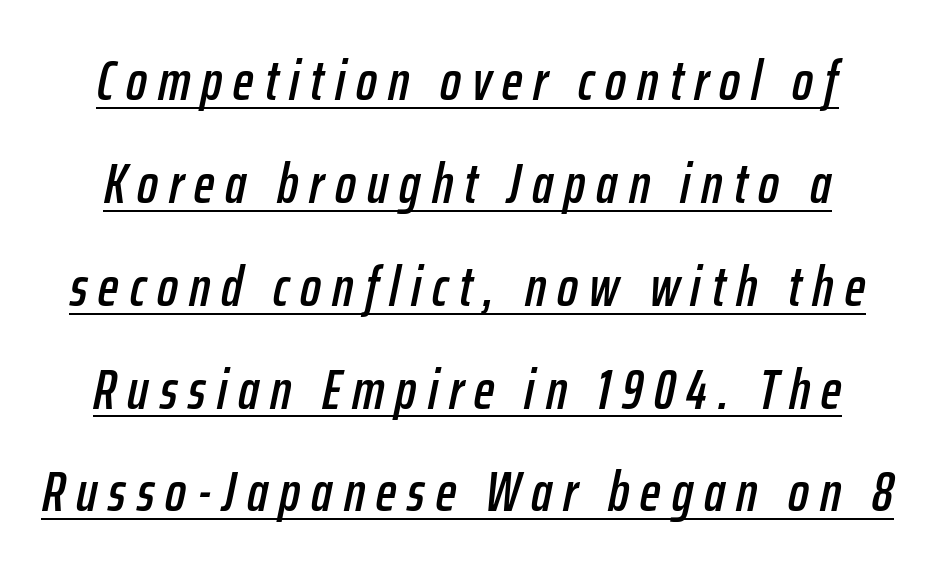
Check the space under the baseline: a stroke is drawn there. The tracking jumps out immediately: characters are airy and widely separated. Is this a fixed-width face? No — the glyphs have proportional, varying widths. Is the type slanted? Yes — the strokes lean at a clear angle.
